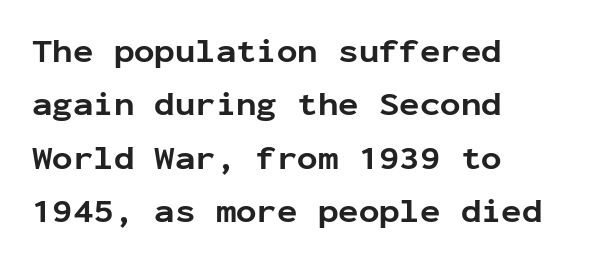
{"serif": "no", "italic": "no", "bold": "yes", "weight": "bold", "width": "normal", "stroke_contrast": "low", "x_height": "medium", "monospaced": "yes", "underline": "no", "align": "left", "line_spacing": "normal", "line_spacing_ratio": 1.57, "letter_spacing": "normal", "letter_spacing_em": 0.0, "glyph_px": 34}
